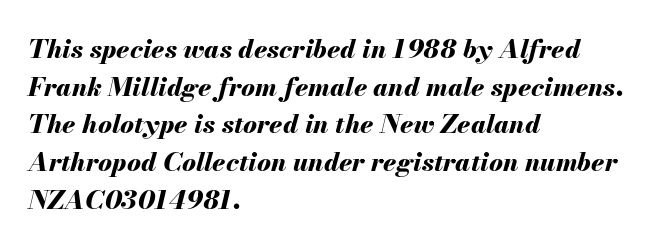
The image shows 26 px bold type, italic (leaning right); set left-aligned, normal line spacing (1.45x), normal letter spacing, not underlined.
